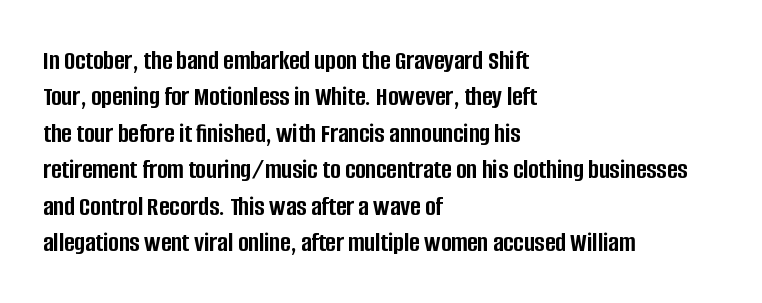
The strip under each line holds only bare page. Notice how descenders clear the ascenders below comfortably — that's standard leading. Each letter keeps its own natural width here, so spacing adapts to shape. The rendering uses a bold face; every stroke is thick and dark. Notice how the passage keeps a crisp vertical edge on the left only. This rendering employs a face without finishing strokes, i.e., a sans-serif.
